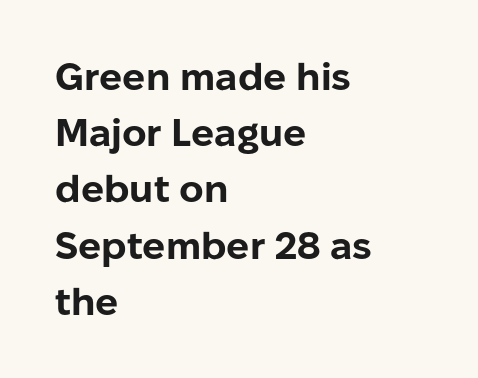
{"serif": "no", "italic": "no", "bold": "yes", "weight": "bold", "width": "normal", "stroke_contrast": "low", "x_height": "medium", "monospaced": "no", "underline": "no", "align": "left", "line_spacing": "normal", "line_spacing_ratio": 1.48, "letter_spacing": "normal", "letter_spacing_em": 0.0, "glyph_px": 38}
